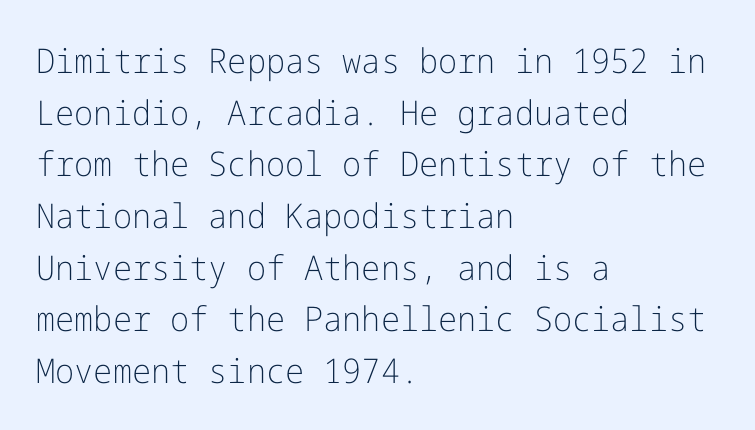
Q: Is the text bold? A: No.
Q: Is the text italic (slanted)? A: No, it is upright.
Q: Is the typeface a serif or a sans-serif typeface? A: Sans-serif.
Q: Is the text underlined? A: No.
Q: How is the paragraph aligned? A: Left-aligned.
Q: Is the spacing between letters normal or unusually wide? A: Normal.
Q: Is the spacing between lines tight, normal or loose? A: Normal.
Q: Width (condensed, normal, or wide)? A: Normal.
Q: Stroke contrast? A: Low.
Q: x-height? A: Medium.
